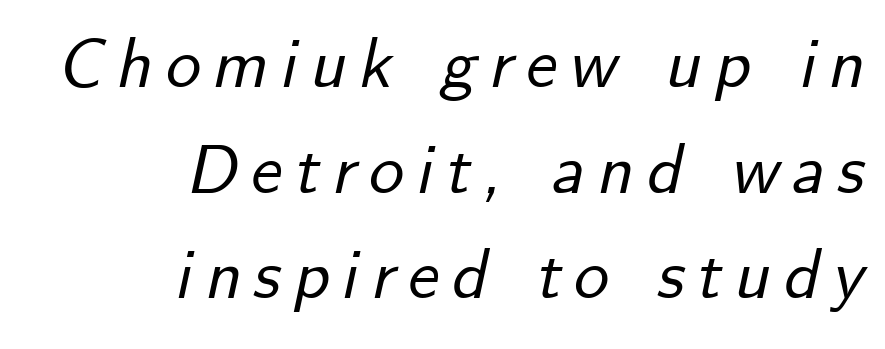
Q: Is the text italic (slanted)? A: Yes, it leans right by about 12 degrees.
Q: Is the text underlined? A: No.
Q: How is the paragraph aligned? A: Right-aligned.
Q: Is the spacing between lines tight, normal or loose? A: Normal.
Q: Width (condensed, normal, or wide)? A: Normal.
Q: Stroke contrast? A: Low.
Q: x-height? A: Small.
Q: Monospaced? A: No.
